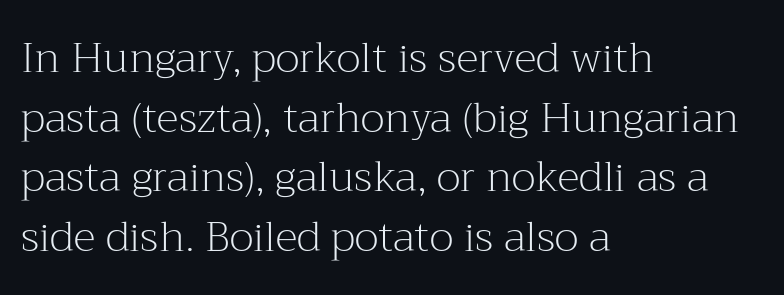
The image shows 42 px light serif type, upright; set left-aligned, normal line spacing (1.42x), normal letter spacing, not underlined; medium stroke contrast and a medium x-height.
